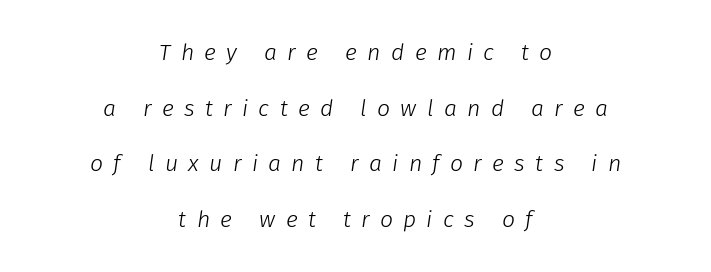
Q: Is the text bold? A: No.
Q: Is the text italic (slanted)? A: Yes, it leans right by about 8 degrees.
Q: Is the text underlined? A: No.
Q: How is the paragraph aligned? A: Centered.
Q: Is the spacing between letters normal or unusually wide? A: Unusually wide.
Q: Is the spacing between lines tight, normal or loose? A: Loose.
